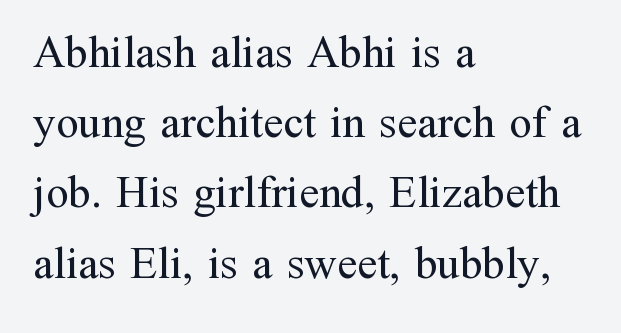
The image shows 45 px regular-weight serif type, upright; set left-aligned, normal line spacing (1.56x), normal letter spacing, not underlined; medium stroke contrast and a medium x-height.
